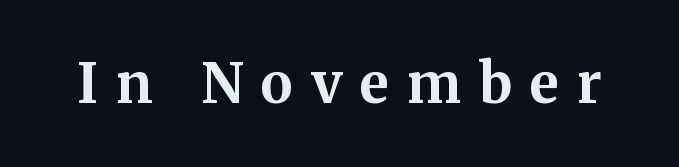
Q: Is the text bold? A: Yes.
Q: Is the text italic (slanted)? A: No, it is upright.
Q: Is the typeface a serif or a sans-serif typeface? A: Serif.
Q: Is the text underlined? A: No.
Q: Is the spacing between letters normal or unusually wide? A: Unusually wide.
Q: Width (condensed, normal, or wide)? A: Normal.
Q: Stroke contrast? A: Medium.
Q: x-height? A: Medium.
Q: Monospaced? A: No.
